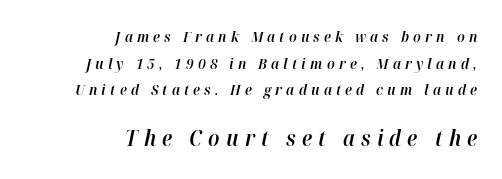
Q: Is the text bold? A: Semi-bold.
Q: Is the text italic (slanted)? A: Yes, it leans right by about 12 degrees.
Q: Is the text underlined? A: No.
Q: How is the paragraph aligned? A: Right-aligned.
Q: Is the spacing between letters normal or unusually wide? A: Unusually wide.
Q: Which block of text is set in a larger size, the first (top) or the second (bottom)? A: The second (bottom) one.
